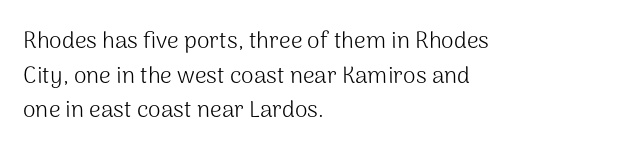
Vertical strokes here are truly vertical. Is the block centered? No — it sits flush against the left margin. Standard letterfit; no display-style spreading of the glyphs. This is not heavy type; no bold has been used.
